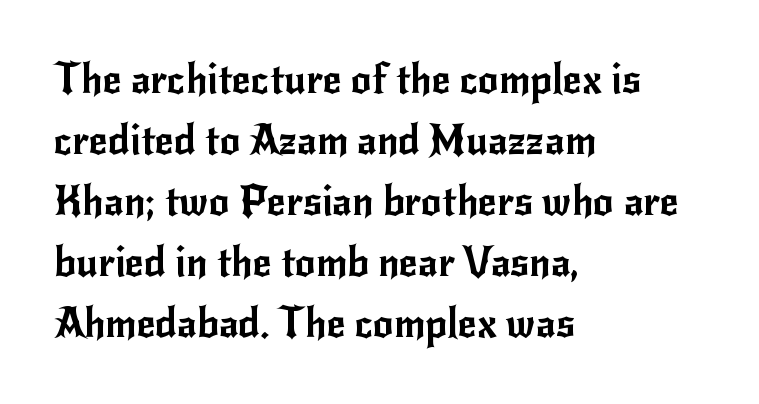
{"serif": "no", "italic": "no", "width": "normal", "stroke_contrast": "low", "x_height": "small", "monospaced": "no", "underline": "no", "align": "left", "line_spacing": "normal", "line_spacing_ratio": 1.49, "letter_spacing": "normal", "letter_spacing_em": 0.0, "glyph_px": 41}
